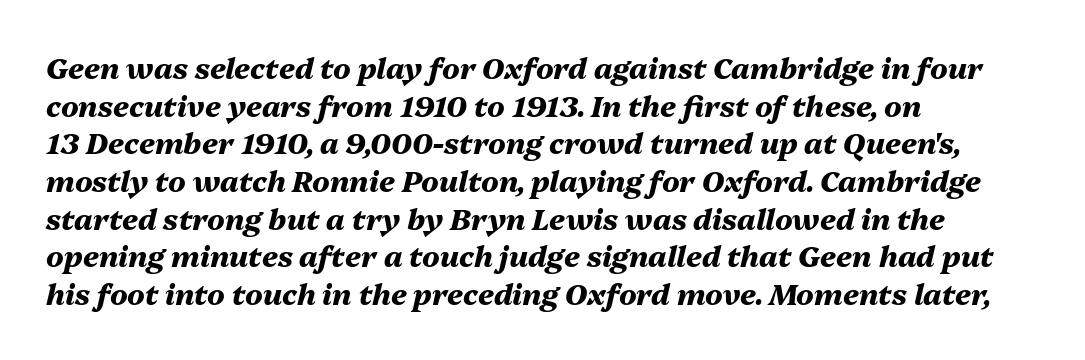
The image shows 29 px heavy type, italic (leaning right); set left-aligned, normal line spacing (1.3x), normal letter spacing, not underlined; medium stroke contrast and a medium x-height.
